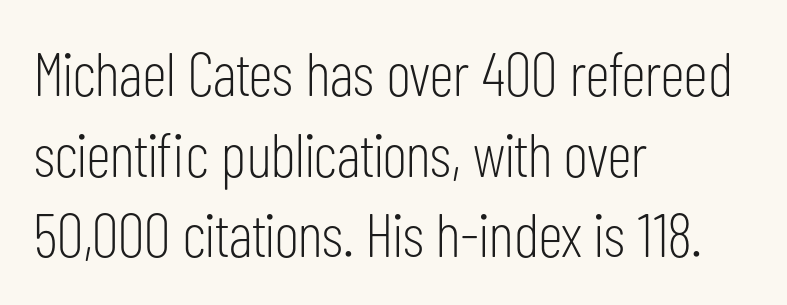
The image shows 62 px light, condensed sans-serif type, upright; set left-aligned, normal line spacing (1.3x), normal letter spacing, not underlined; low stroke contrast and a medium x-height.
